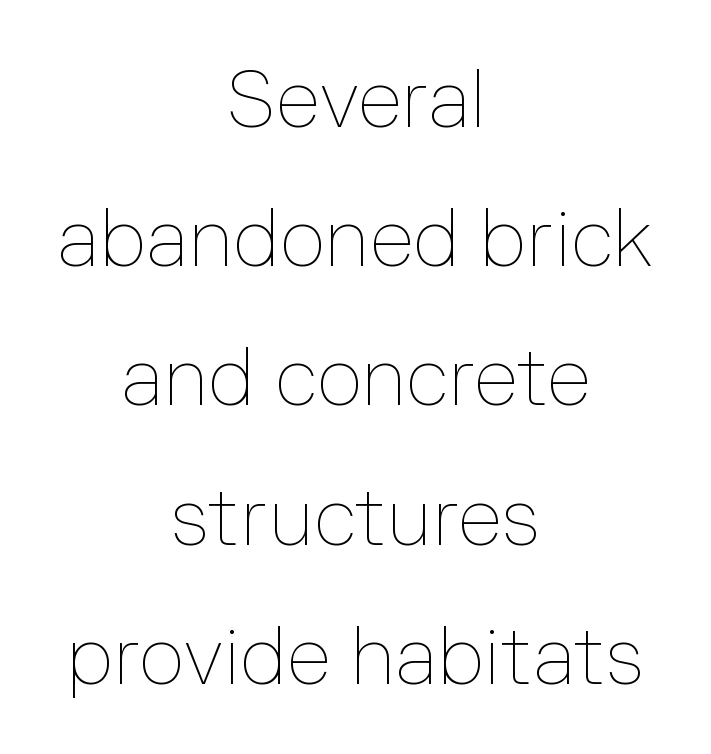
The image shows 80 px thin type, upright; set centered, line spacing 1.74x, normal letter spacing, not underlined; low stroke contrast and a medium x-height.
